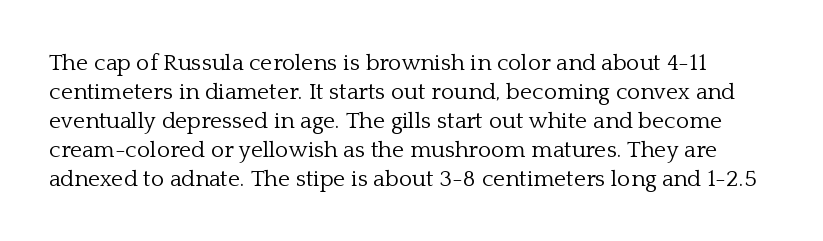
On a weight scale, this lands at 450 or below. This rendering features lettering with no underline. How would I describe the line gaps? Plain and ordinary. Characters follow at the spacing the type designer built in.
